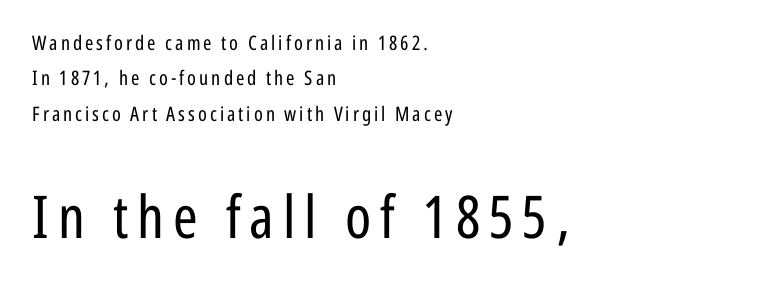
Q: Is the text bold? A: No.
Q: Is the text italic (slanted)? A: No, it is upright.
Q: Is the typeface a serif or a sans-serif typeface? A: Sans-serif.
Q: Is the text underlined? A: No.
Q: How is the paragraph aligned? A: Left-aligned.
Q: Which block of text is set in a larger size, the first (top) or the second (bottom)? A: The second (bottom) one.
Q: Width (condensed, normal, or wide)? A: Condensed.
Q: Stroke contrast? A: Low.
Q: x-height? A: Medium.
Q: Monospaced? A: No.
